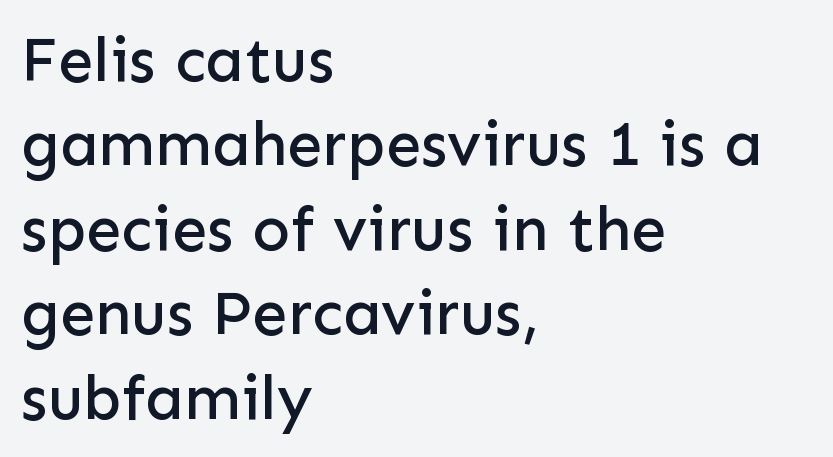
Q: Is the text italic (slanted)? A: No, it is upright.
Q: Is the typeface a serif or a sans-serif typeface? A: Sans-serif.
Q: Is the text underlined? A: No.
Q: How is the paragraph aligned? A: Left-aligned.
Q: Is the spacing between letters normal or unusually wide? A: Normal.
Q: Is the spacing between lines tight, normal or loose? A: Normal.
Q: Width (condensed, normal, or wide)? A: Normal.
Q: Stroke contrast? A: Low.
Q: x-height? A: Medium.
Q: Monospaced? A: No.
